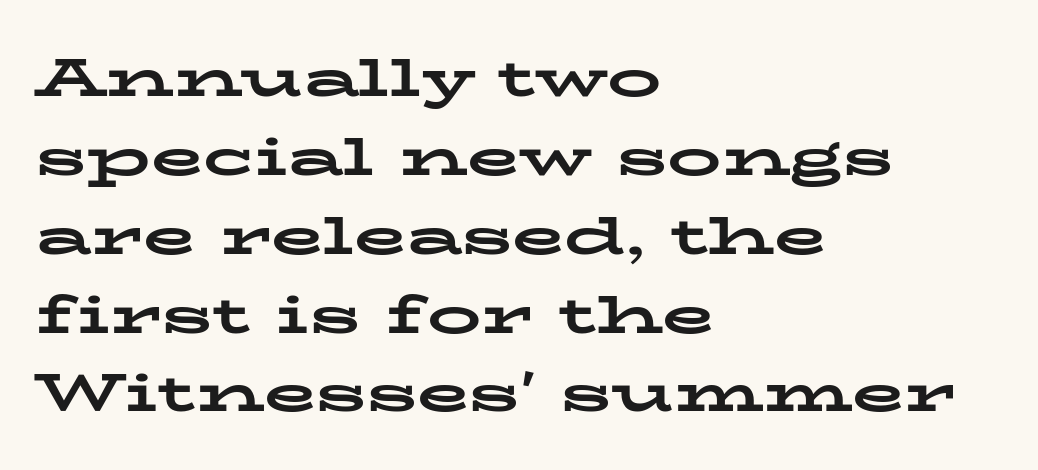
{"serif": "yes", "italic": "no", "bold": "yes", "weight": "bold", "width": "wide", "stroke_contrast": "low", "x_height": "medium", "monospaced": "no", "underline": "no", "align": "left", "line_spacing": "normal", "line_spacing_ratio": 1.46, "letter_spacing": "normal", "letter_spacing_em": 0.0, "glyph_px": 54}
